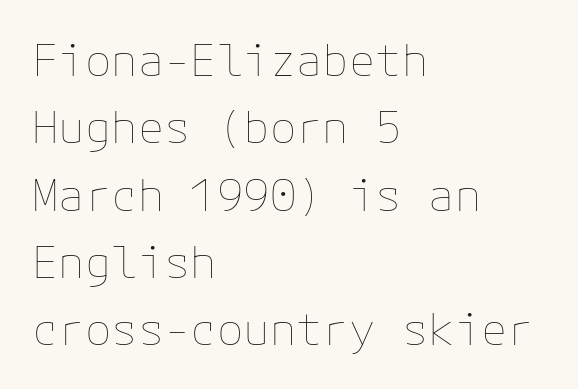
The image shows 44 px thin type, upright; set left-aligned, normal line spacing (1.53x), normal letter spacing, not underlined; low stroke contrast and a medium x-height.
